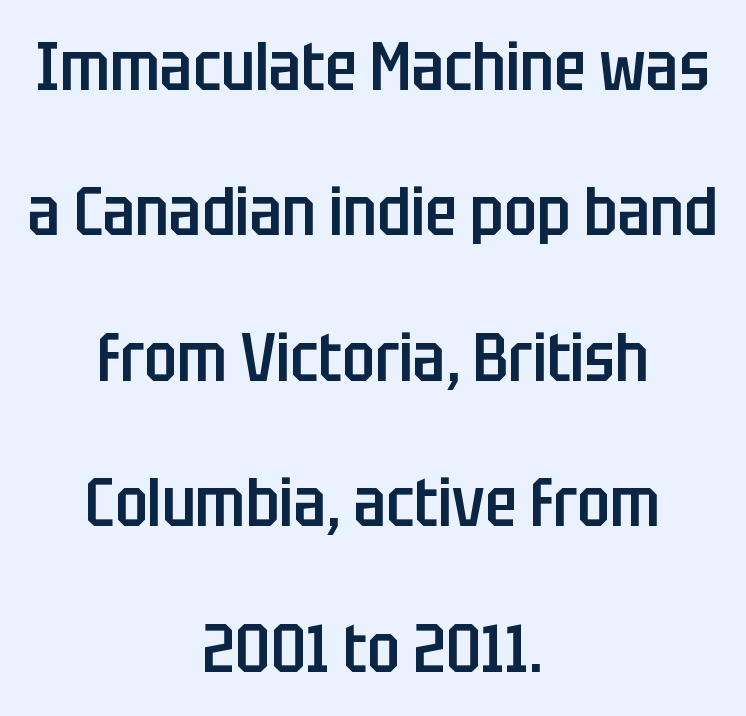
Strokes here are thickened, but only to semibold level. The typeface chosen for these lines omits serifs. The horizontal fit of the characters is conventional and even. Does the lettering tilt? It doesn't — this is upright. Decoration check: the copy has no underline. Spacing verdict: proportional, widths tailored to each character.
